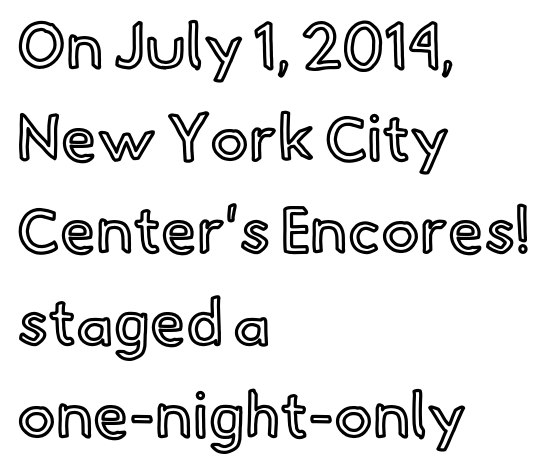
The image shows 64 px text type, upright; set left-aligned, normal line spacing (1.44x), normal letter spacing, not underlined; a small x-height.
